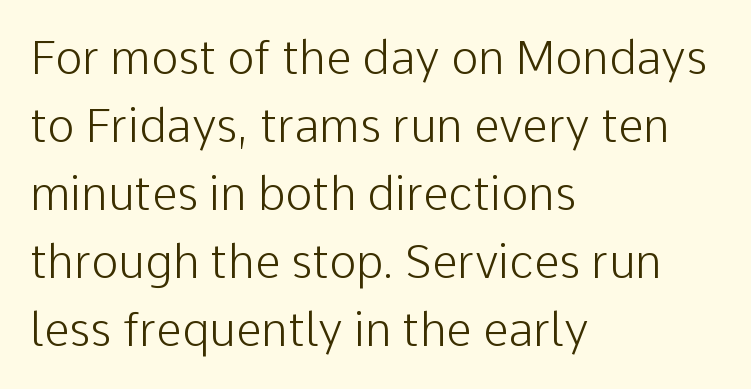
Students, note that the glyphs here touch the page at normal intervals. Posture: vertical. Font category for this specimen: sans-serif. Is this a fixed-width face? No — the glyphs have proportional, varying widths.
